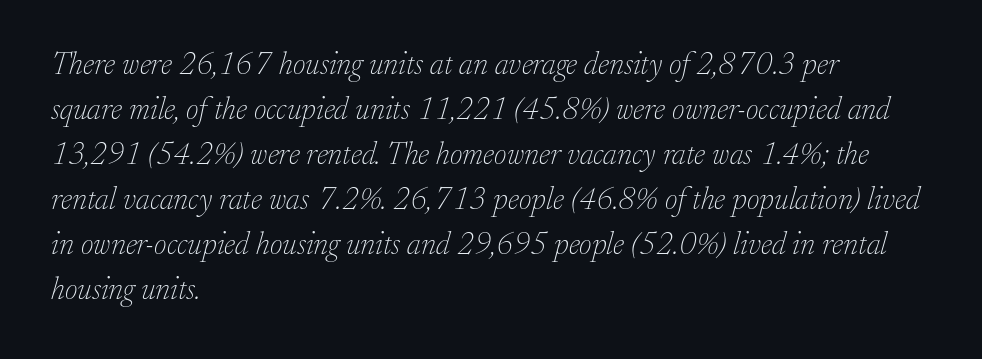
The letters are slanted; this is an italic face. Words appear dense and cohesive because spacing is normal. The passage shown stacks its lines at a standard gap. The letters carry serifs — small finishing strokes at the ends of their stems.
